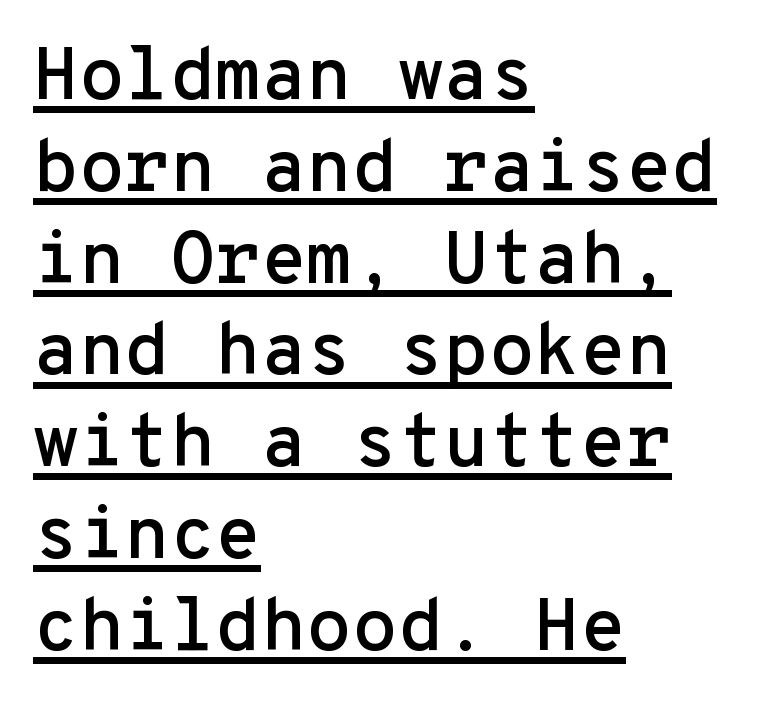
{"serif": "no", "italic": "no", "width": "normal", "stroke_contrast": "low", "x_height": "medium", "monospaced": "yes", "underline": "yes", "align": "left", "line_spacing_ratio": 1.24, "letter_spacing": "normal", "letter_spacing_em": 0.0, "glyph_px": 74}
